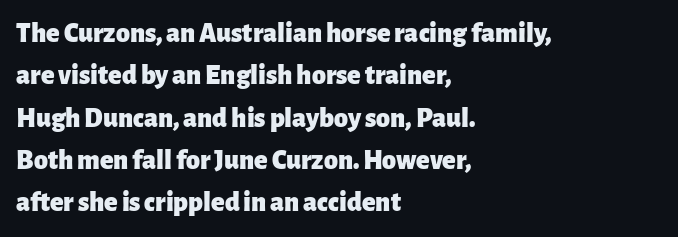
The letterforms sit shoulder to shoulder at normal distance. You can tell it's not italic because the verticals are truly vertical. Underlining? Definitely not there. Notice how descenders clear the ascenders below comfortably — that's standard leading. The face used here is proportionally spaced, like ordinary book or web type.
